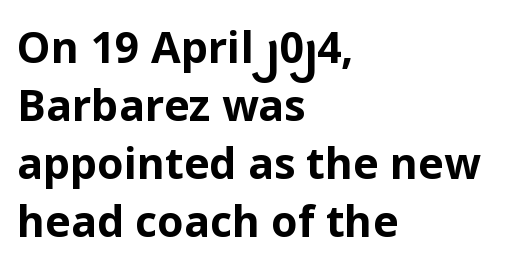
The image shows 43 px bold sans-serif type, upright; set left-aligned, normal line spacing (1.35x), normal letter spacing, not underlined; low stroke contrast and a medium x-height.
